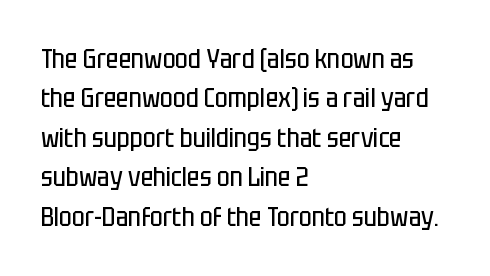
Q: Is the text bold? A: No.
Q: Is the text italic (slanted)? A: No, it is upright.
Q: Is the text underlined? A: No.
Q: How is the paragraph aligned? A: Left-aligned.
Q: Is the spacing between letters normal or unusually wide? A: Normal.
Q: Is the spacing between lines tight, normal or loose? A: Normal.
